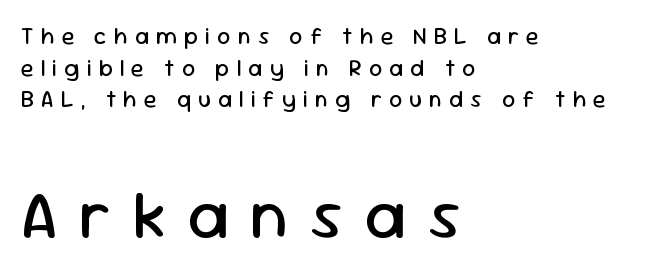
Q: Is the text bold? A: No.
Q: Is the text italic (slanted)? A: No, it is upright.
Q: Is the typeface a serif or a sans-serif typeface? A: Sans-serif.
Q: Is the text underlined? A: No.
Q: How is the paragraph aligned? A: Left-aligned.
Q: Is the spacing between letters normal or unusually wide? A: Unusually wide.
Q: Is the spacing between lines tight, normal or loose? A: Normal.
Q: Which block of text is set in a larger size, the first (top) or the second (bottom)? A: The second (bottom) one.
Q: Width (condensed, normal, or wide)? A: Normal.
Q: Stroke contrast? A: Low.
Q: x-height? A: Medium.
Q: Monospaced? A: No.
